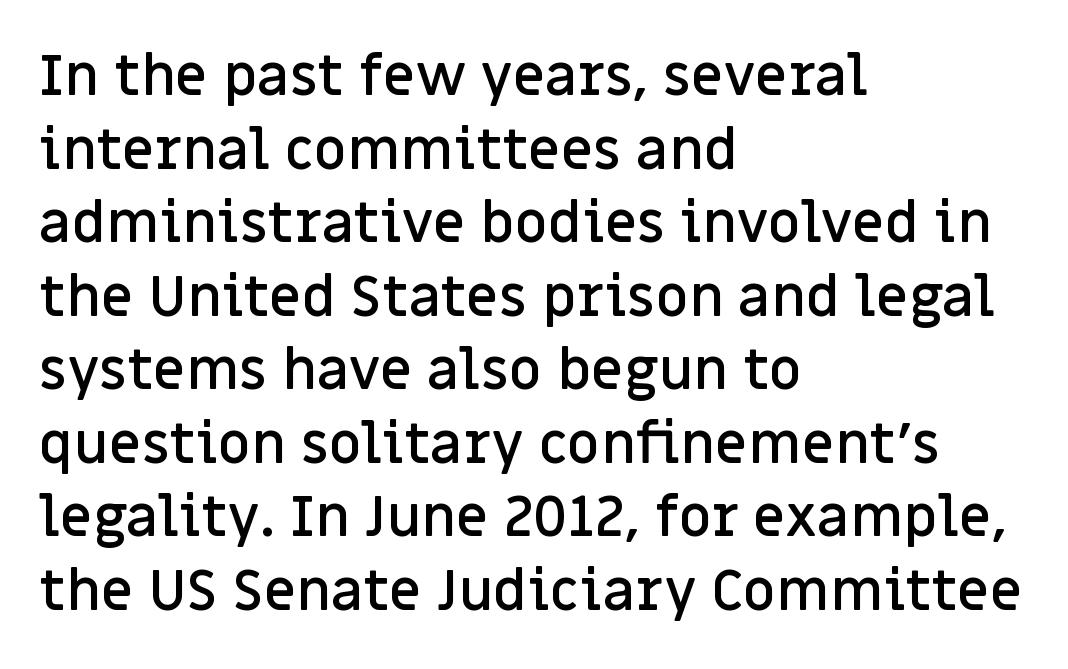
Every character sits straight up, as roman type does. I'd describe the lettering as semibold — firm but not a full bold. The letterforms sit shoulder to shoulder at normal distance. Interline gaps are of average width in this sample.
